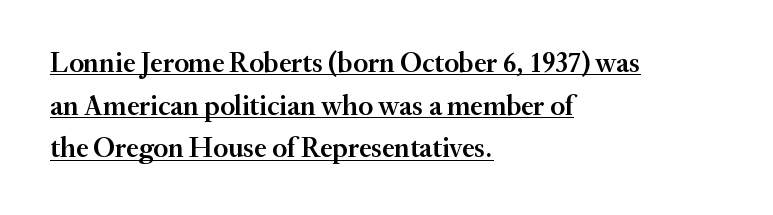
The image shows 28 px semibold serif type, upright; set left-aligned, normal line spacing (1.52x), normal letter spacing, underlined; medium stroke contrast and a small x-height.
